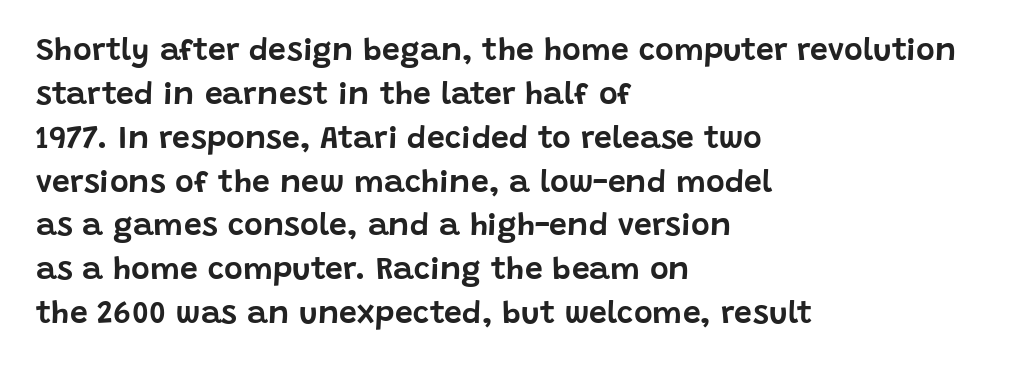
The image shows 32 px sans-serif type, upright; set left-aligned, normal line spacing (1.37x), normal letter spacing, not underlined; low stroke contrast and a large x-height.
